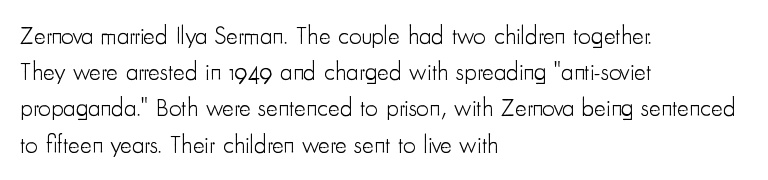
{"italic": "no", "bold": "no", "underline": "no", "align": "left", "line_spacing": "normal", "line_spacing_ratio": 1.45, "letter_spacing": "normal", "letter_spacing_em": 0.0, "glyph_px": 25}
